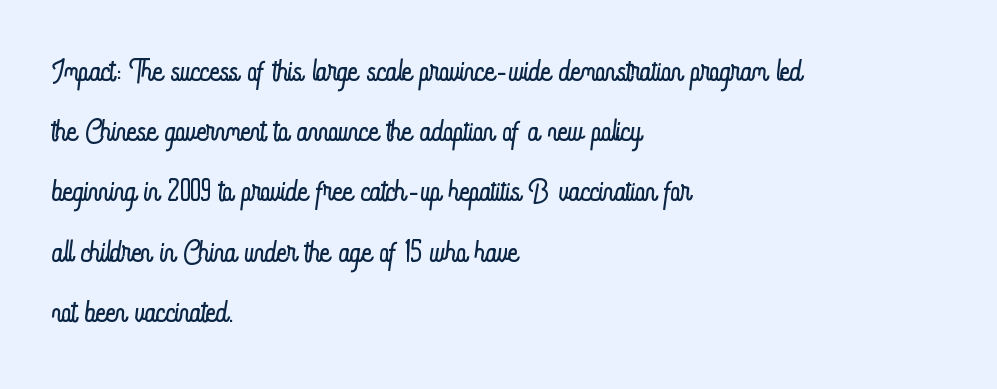
The image shows 43 px light, condensed type; set left-aligned, normal line spacing (1.4x), normal letter spacing, not underlined; low stroke contrast and a small x-height.
